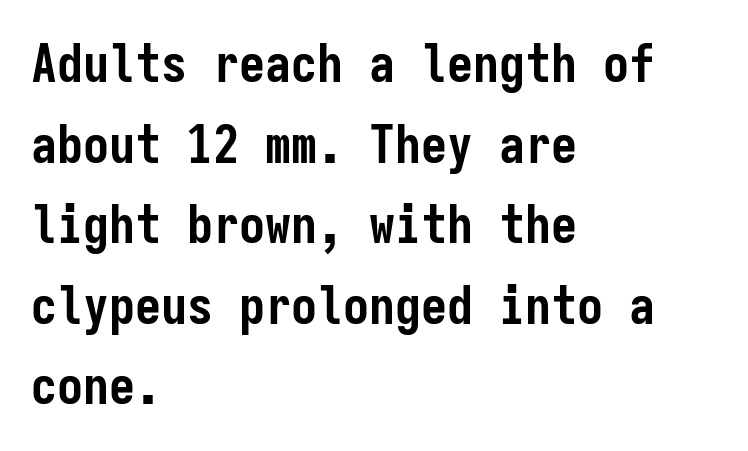
The image shows 52 px semibold, condensed sans-serif type, upright, monospaced; set left-aligned, normal line spacing (1.55x), normal letter spacing, not underlined; low stroke contrast and a medium x-height.
